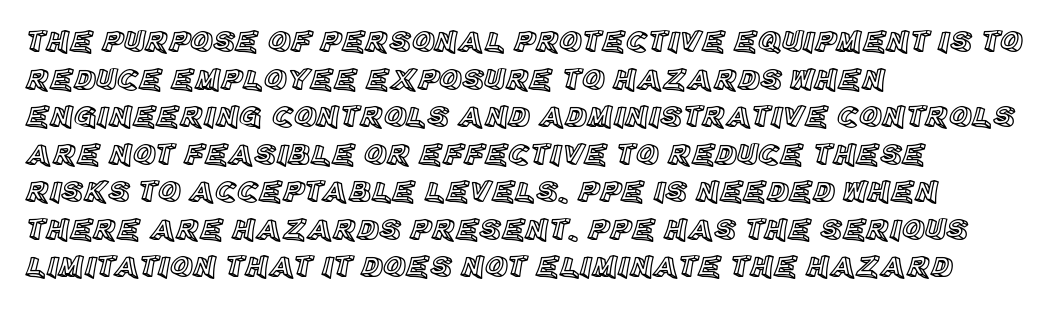
The image shows 31 px text type; set left-aligned, line spacing 1.21x, normal letter spacing, not underlined; a large x-height.
